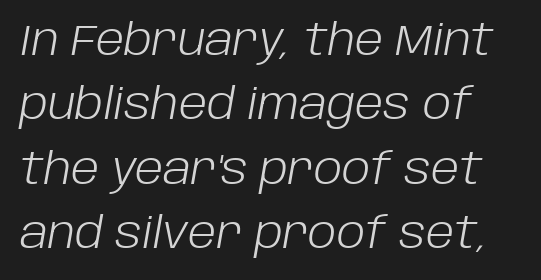
The image shows 43 px light type, italic (leaning right); set normal line spacing (1.5x), normal letter spacing, not underlined; low stroke contrast and a large x-height.
